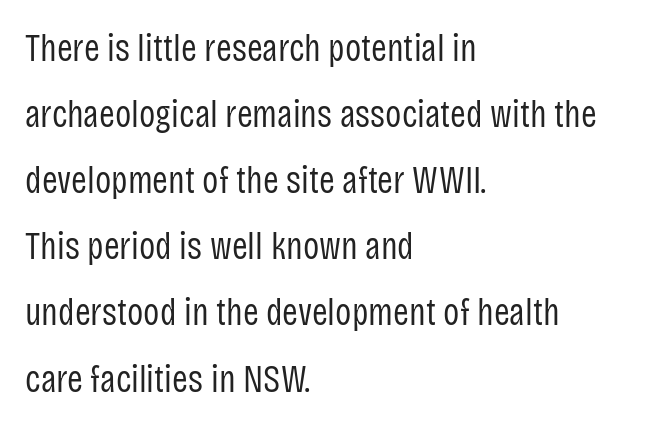
Q: Is the text bold? A: No.
Q: Is the text italic (slanted)? A: No, it is upright.
Q: Is the typeface a serif or a sans-serif typeface? A: Sans-serif.
Q: Is the text underlined? A: No.
Q: How is the paragraph aligned? A: Left-aligned.
Q: Is the spacing between letters normal or unusually wide? A: Normal.
Q: Width (condensed, normal, or wide)? A: Condensed.
Q: Stroke contrast? A: Low.
Q: x-height? A: Large.
Q: Monospaced? A: No.
